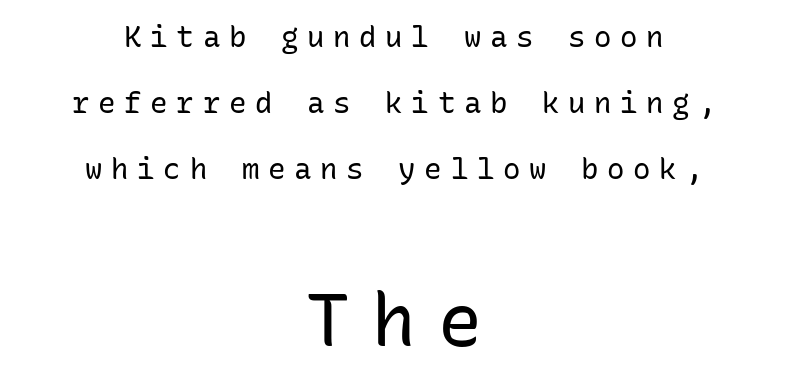
Font category for this specimen: sans-serif. The type sits square on the baseline with zero lean. You get the small type first, then a jump to larger type. Substantial extra tracking has been applied to these lines. Line starts and ends both wander, symmetrically.
